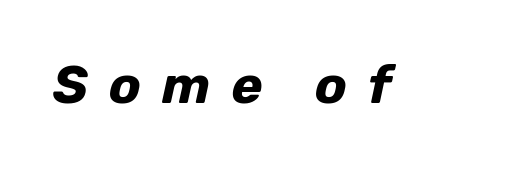
It's the slanting kind of type. Stroke thickness is high; the sample reads as a true bold. The rendering inserts visible extra space after every character. Decoration check: the copy has no underline. Looks like regular typesetting: each glyph gets only the width it needs.
